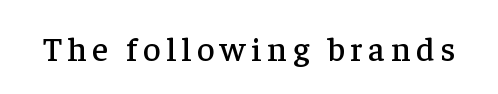
{"serif": "yes", "italic": "no", "width": "normal", "stroke_contrast": "low", "x_height": "medium", "monospaced": "no", "underline": "no", "glyph_px": 34}
